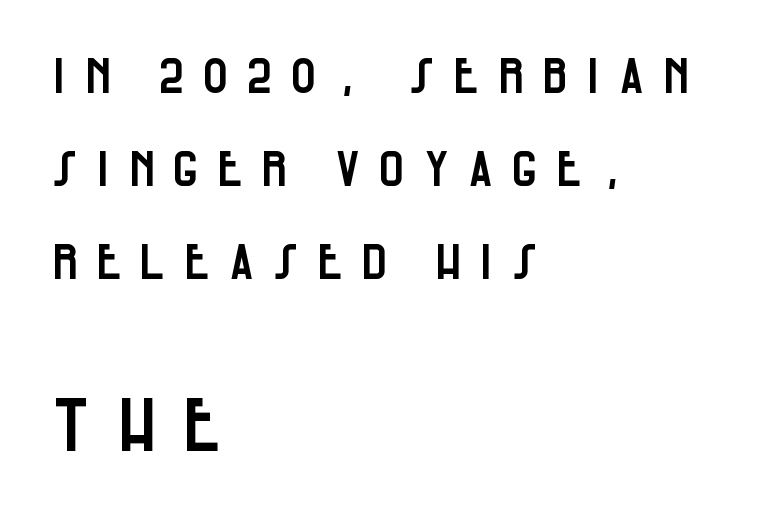
{"serif": "no", "italic": "no", "width": "condensed", "stroke_contrast": "low", "x_height": "large", "monospaced": "no", "underline": "no", "align": "left", "line_spacing": "loose", "line_spacing_ratio": 1.9, "letter_spacing": "wide", "letter_spacing_em": 0.34, "larger_block": "second", "size_ratio": 1.49, "glyph_px": 73}
